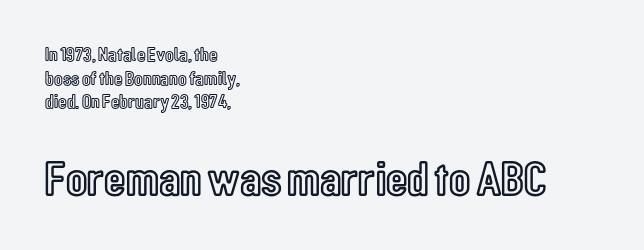
{"italic": "no", "width": "condensed", "x_height": "medium", "monospaced": "no", "underline": "no", "align": "left", "line_spacing_ratio": 1.18, "letter_spacing": "normal", "letter_spacing_em": 0.0, "larger_block": "second", "size_ratio": 2.45, "glyph_px": 49}
